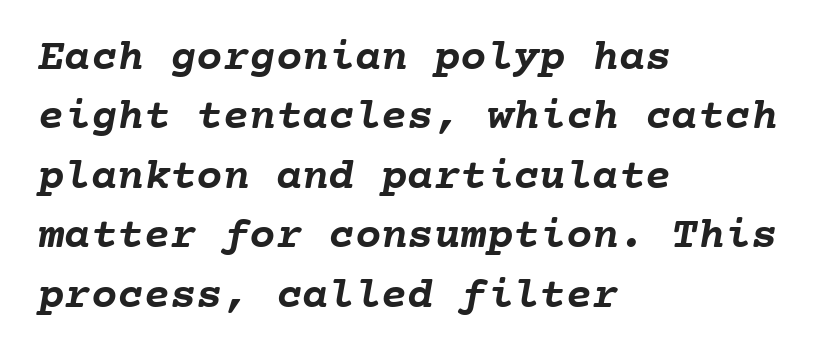
Q: Is the text bold? A: Yes.
Q: Is the text underlined? A: No.
Q: How is the paragraph aligned? A: Left-aligned.
Q: Is the spacing between letters normal or unusually wide? A: Normal.
Q: Is the spacing between lines tight, normal or loose? A: Normal.
Q: Width (condensed, normal, or wide)? A: Normal.
Q: Stroke contrast? A: Low.
Q: x-height? A: Medium.
Q: Monospaced? A: Yes.
